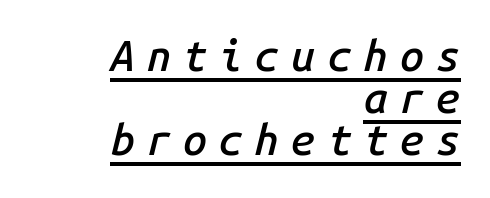
Q: Is the text bold? A: Semi-bold.
Q: Is the text italic (slanted)? A: Yes, it leans right by about 14 degrees.
Q: Is the text underlined? A: Yes.
Q: How is the paragraph aligned? A: Right-aligned.
Q: Is the spacing between letters normal or unusually wide? A: Unusually wide.
Q: Is the spacing between lines tight, normal or loose? A: Tight.
Q: Width (condensed, normal, or wide)? A: Normal.
Q: Stroke contrast? A: Low.
Q: x-height? A: Medium.
Q: Monospaced? A: Yes.
